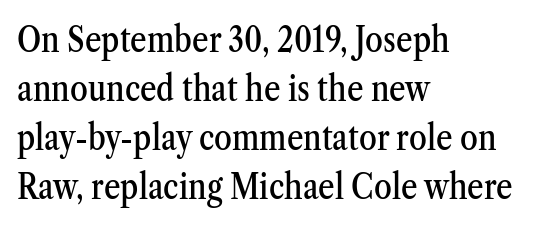
Honestly, there is no underline to notice here at all. Proportional: the letters do not fall into vertical columns. In terms of posture, this sample is upright. A serif font was chosen for this passage. Glyph-to-glyph distance matches everyday printed text. The passage is arranged the way most books set body copy — flush left.
